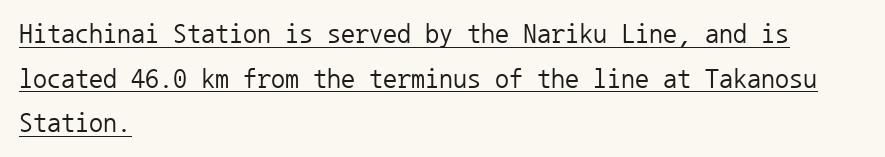
{"serif": "no", "italic": "no", "bold": "no", "weight": "regular", "width": "normal", "stroke_contrast": "low", "x_height": "medium", "monospaced": "yes", "underline": "yes", "align": "left", "line_spacing": "normal", "line_spacing_ratio": 1.59, "letter_spacing": "normal", "letter_spacing_em": 0.0, "glyph_px": 28}
